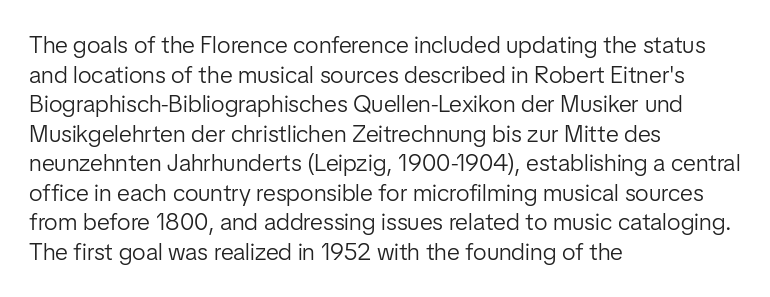
Q: Is the text bold? A: No.
Q: Is the text italic (slanted)? A: No, it is upright.
Q: Is the text underlined? A: No.
Q: How is the paragraph aligned? A: Left-aligned.
Q: Is the spacing between letters normal or unusually wide? A: Normal.
